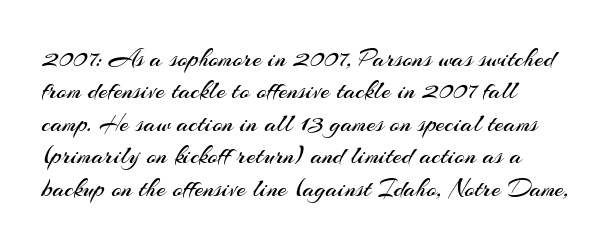
The image shows 26 px text type; set left-aligned, normal line spacing (1.25x), normal letter spacing, not underlined.
